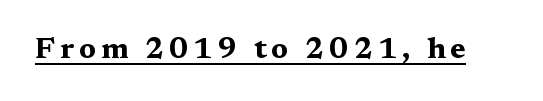
These lines carry a lot of weight — the face is fully bold. The typesetter has applied underlining to the passage shown. When letters stand straight like this, we call the style roman or upright. The font family rendered here belongs to the serif group. This sample has the flowing, uneven cadence of proportional lettering.
